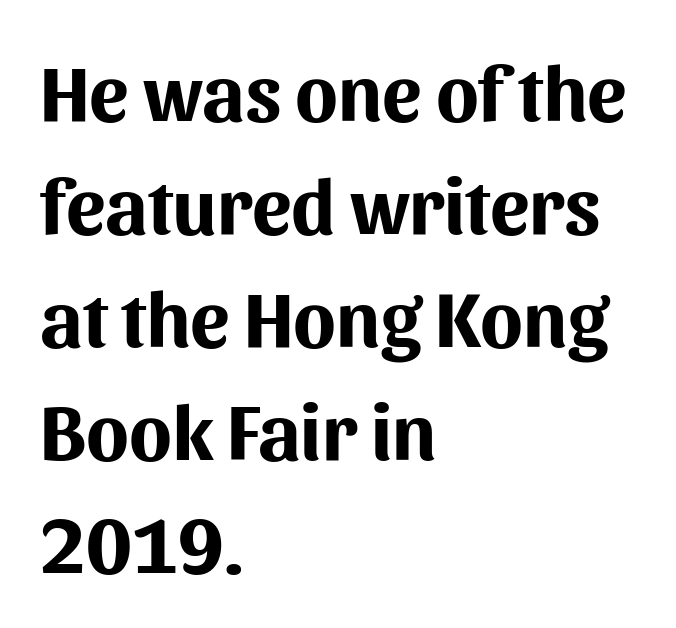
Q: Is the text bold? A: Yes.
Q: Is the text italic (slanted)? A: No, it is upright.
Q: Is the typeface a serif or a sans-serif typeface? A: Sans-serif.
Q: Is the text underlined? A: No.
Q: How is the paragraph aligned? A: Left-aligned.
Q: Is the spacing between letters normal or unusually wide? A: Normal.
Q: Is the spacing between lines tight, normal or loose? A: Normal.
Q: Width (condensed, normal, or wide)? A: Normal.
Q: Stroke contrast? A: Medium.
Q: x-height? A: Medium.
Q: Monospaced? A: No.
